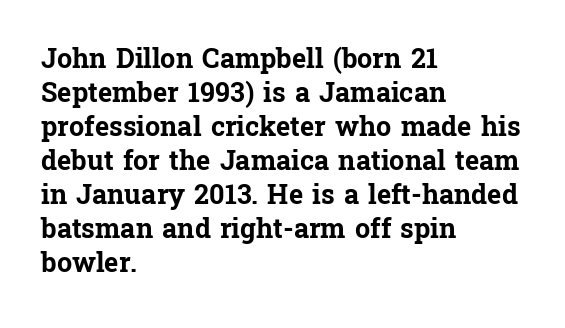
The image shows 27 px bold type, upright; set left-aligned, normal line spacing (1.26x), normal letter spacing, not underlined.
